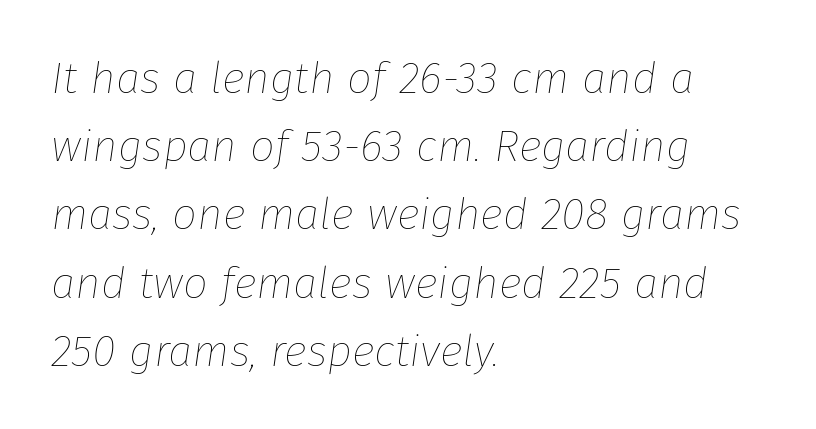
{"italic": "yes", "lean": "right", "slant_degrees": 8, "bold": "no", "weight": "thin", "width": "normal", "stroke_contrast": "low", "x_height": "medium", "monospaced": "no", "underline": "no", "align": "left", "line_spacing": "normal", "line_spacing_ratio": 1.55, "letter_spacing": "normal", "letter_spacing_em": 0.0, "glyph_px": 44}
